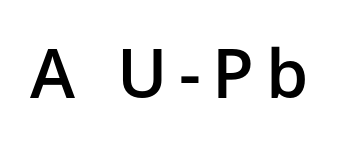
The image shows 68 px semibold sans-serif type, upright; set not underlined; low stroke contrast and a medium x-height.
